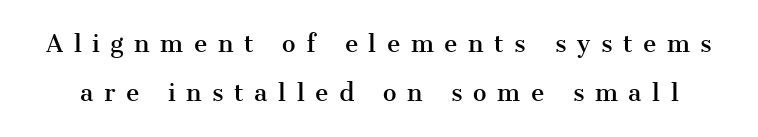
The image shows 23 px text type, upright; set loose line spacing (2.11x), unusually wide letter spacing (+0.46 em), not underlined.
